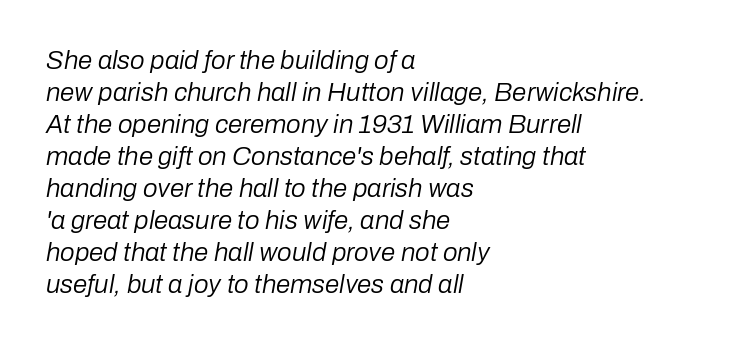
{"italic": "yes", "lean": "right", "slant_degrees": 10, "bold": "no", "underline": "no", "align": "left", "line_spacing_ratio": 1.23, "letter_spacing": "normal", "letter_spacing_em": 0.0, "glyph_px": 26}
